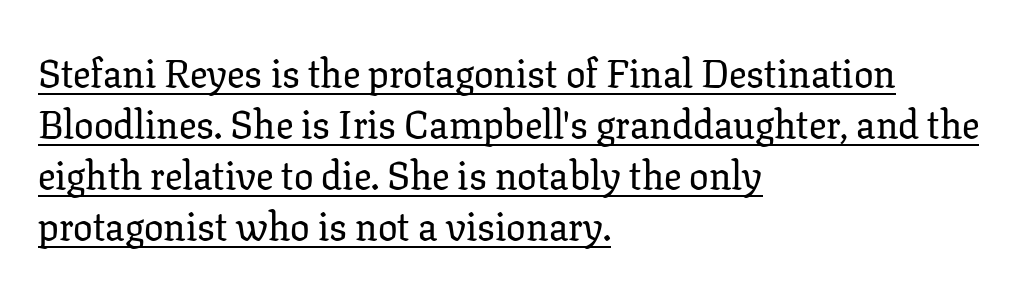
Q: Is the text italic (slanted)? A: No, it is upright.
Q: Is the typeface a serif or a sans-serif typeface? A: Serif.
Q: Is the text underlined? A: Yes.
Q: How is the paragraph aligned? A: Left-aligned.
Q: Is the spacing between letters normal or unusually wide? A: Normal.
Q: Is the spacing between lines tight, normal or loose? A: Normal.
Q: Width (condensed, normal, or wide)? A: Normal.
Q: Stroke contrast? A: Low.
Q: x-height? A: Medium.
Q: Monospaced? A: No.
